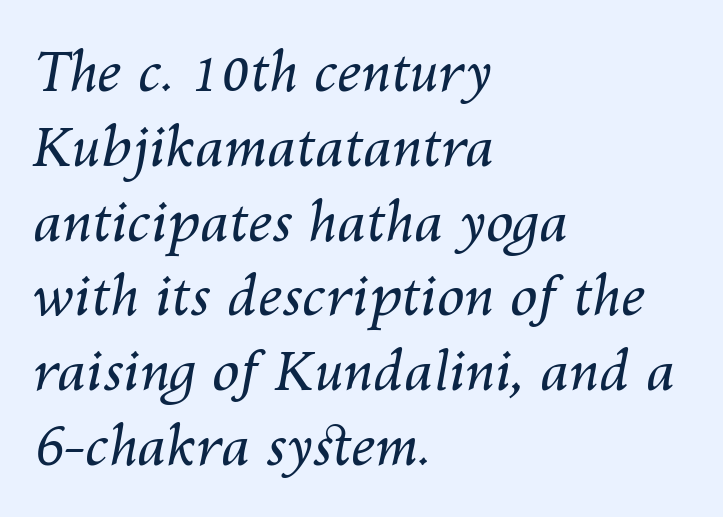
The image shows 55 px regular-weight type, italic (leaning right); set left-aligned, normal line spacing (1.36x), normal letter spacing, not underlined; medium stroke contrast and a medium x-height.
